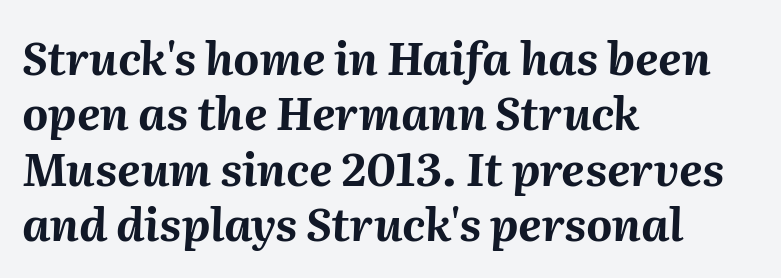
The tracking reads as untouched default to a designer's eye. A typesetter would call this proportional, since set widths differ per character. Tall strokes in this sample are angled rather than plumb. The compositor pushed each line to the left boundary. The typesetting leans heavy: a genuine bold. Clear beneath every line of the passage.
